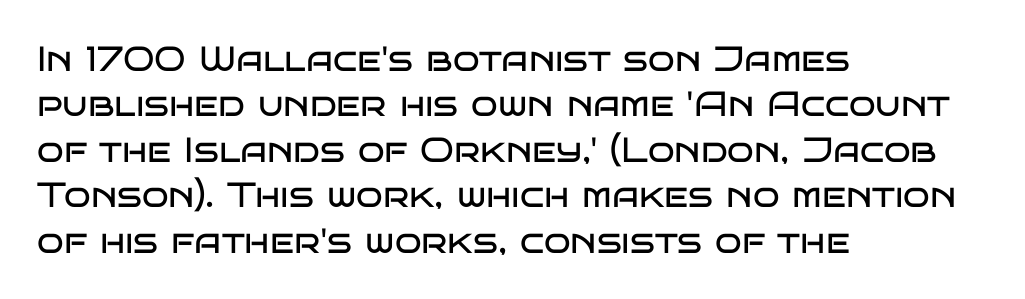
The image shows 35 px regular-weight, wide sans-serif type, upright; set left-aligned, normal line spacing (1.3x), normal letter spacing, not underlined; low stroke contrast and a large x-height.
